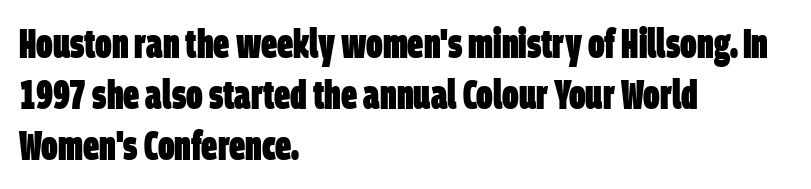
Notice how descenders clear the ascenders below comfortably — that's standard leading. Letter spacing: default. The letters advance in unequal steps, a hallmark of proportional type. Serifs: no, the terminals of the letterforms are clean. Decoration check: the copy has no underline.
